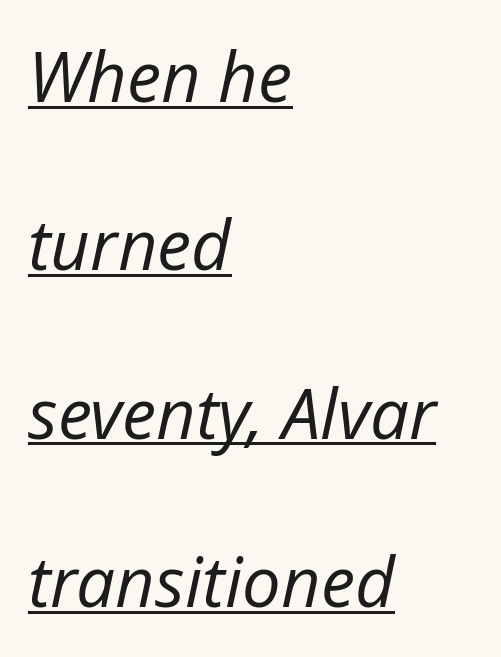
{"italic": "yes", "lean": "right", "slant_degrees": 12, "bold": "no", "weight": "regular", "width": "normal", "stroke_contrast": "low", "x_height": "medium", "monospaced": "no", "underline": "yes", "align": "left", "line_spacing": "loose", "line_spacing_ratio": 2.44, "letter_spacing": "normal", "letter_spacing_em": 0.0, "glyph_px": 69}
